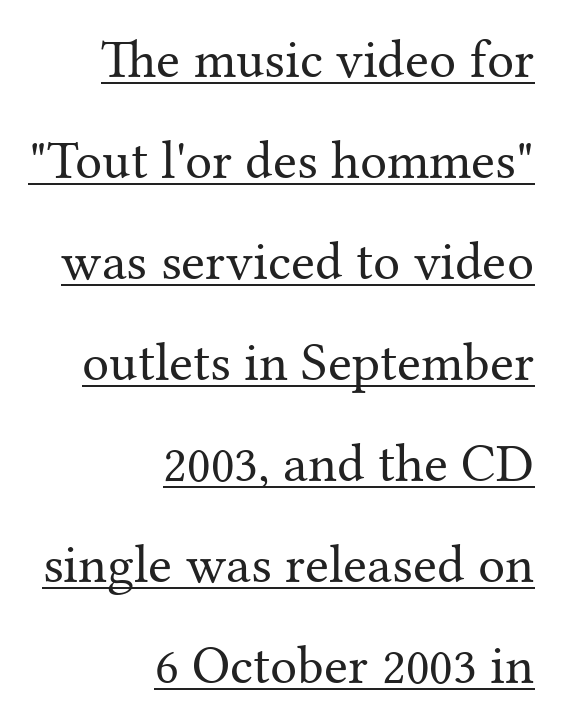
The image shows 54 px regular-weight serif type, upright; set right-aligned, line spacing 1.87x, normal letter spacing, underlined; medium stroke contrast and a medium x-height.
